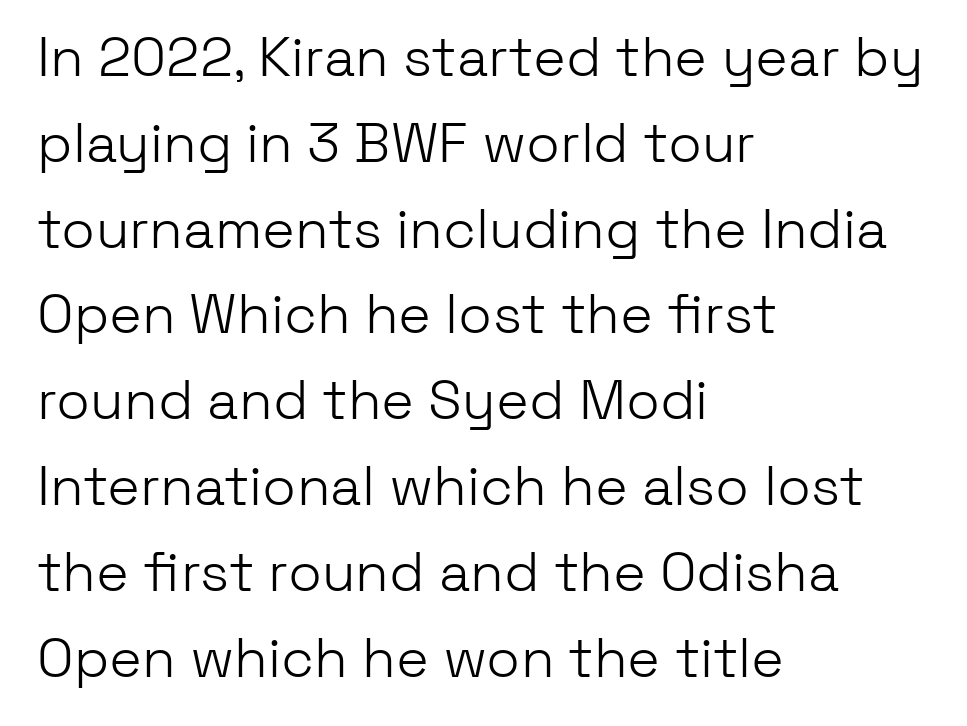
Does extra space separate the letters? No, they use regular spacing. Line spacing here is normal. A student would call this left alignment; a typographer would say flush left, rag right. The letters advance in unequal steps, a hallmark of proportional type. Rendered with straight, roman letterforms.
